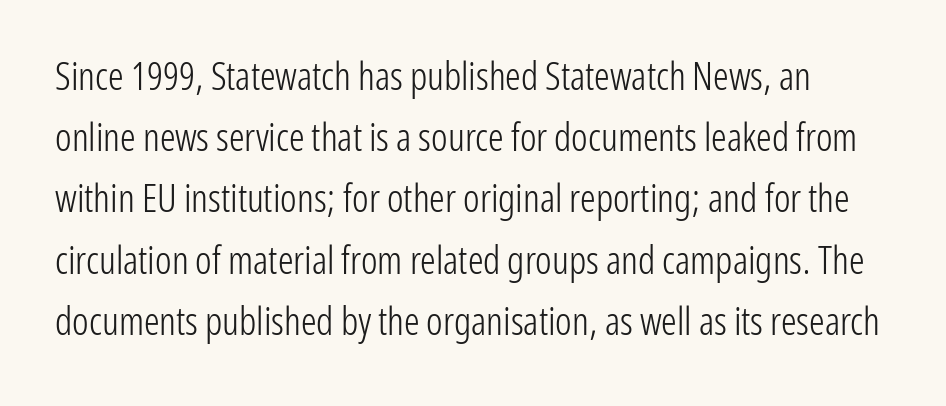
{"serif": "no", "italic": "no", "bold": "no", "weight": "light", "width": "condensed", "stroke_contrast": "low", "x_height": "medium", "monospaced": "no", "underline": "no", "line_spacing": "normal", "line_spacing_ratio": 1.57, "letter_spacing": "normal", "letter_spacing_em": 0.0, "glyph_px": 39}
